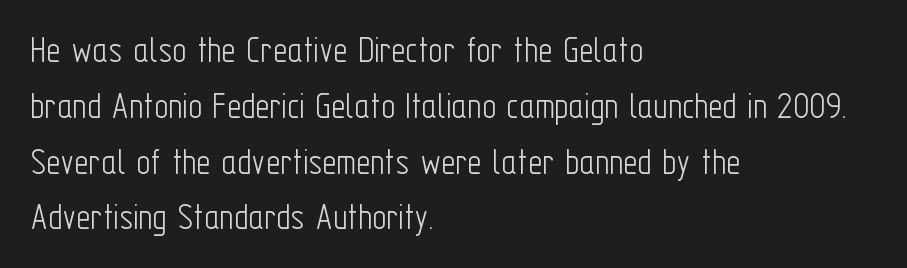
{"serif": "no", "italic": "no", "bold": "no", "weight": "light", "width": "condensed", "stroke_contrast": "low", "x_height": "medium", "monospaced": "no", "underline": "no", "align": "left", "line_spacing": "normal", "line_spacing_ratio": 1.43, "letter_spacing": "normal", "letter_spacing_em": 0.0, "glyph_px": 39}
